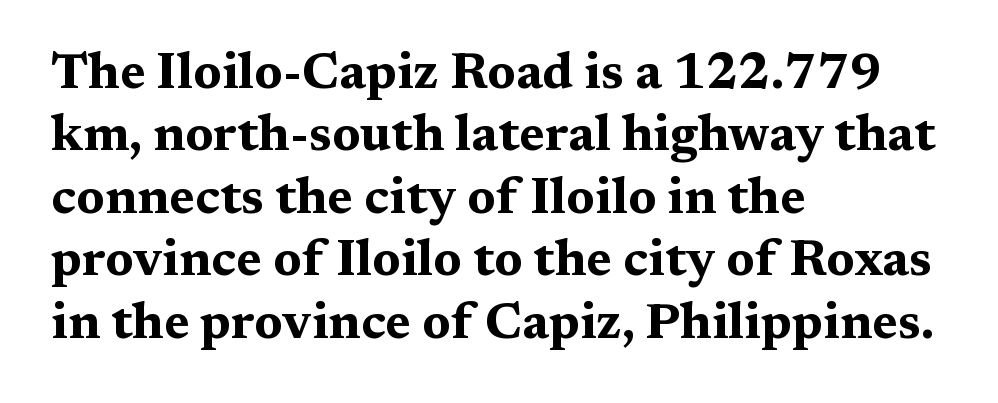
The image shows 50 px bold, wide serif type, upright; set left-aligned, normal line spacing (1.25x), normal letter spacing, not underlined; medium stroke contrast and a medium x-height.
